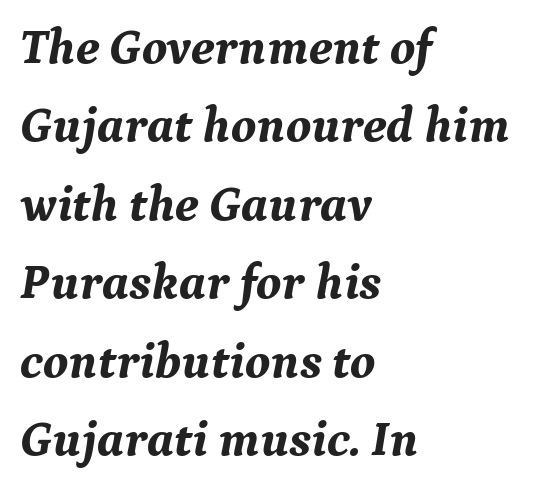
The image shows 50 px bold serif type, italic (leaning right); set left-aligned, normal line spacing (1.57x), normal letter spacing, not underlined; medium stroke contrast and a medium x-height.
